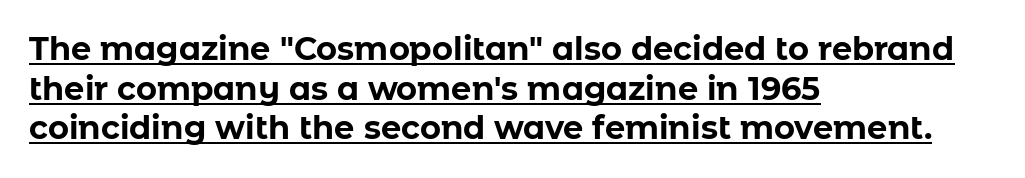
The image shows 32 px bold sans-serif type, upright; set left-aligned, line spacing 1.24x, normal letter spacing, underlined; low stroke contrast and a medium x-height.
